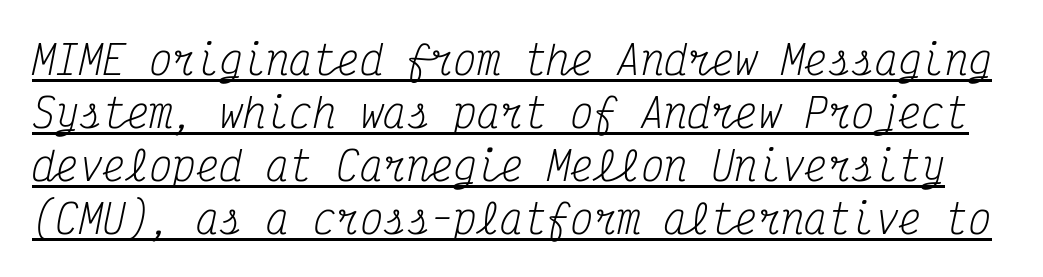
{"serif": "yes", "italic": "yes", "lean": "right", "slant_degrees": 12, "bold": "no", "weight": "regular", "width": "condensed", "stroke_contrast": "medium", "x_height": "medium", "monospaced": "yes", "underline": "yes", "line_spacing": "normal", "line_spacing_ratio": 1.36, "letter_spacing": "normal", "letter_spacing_em": 0.0, "glyph_px": 39}
